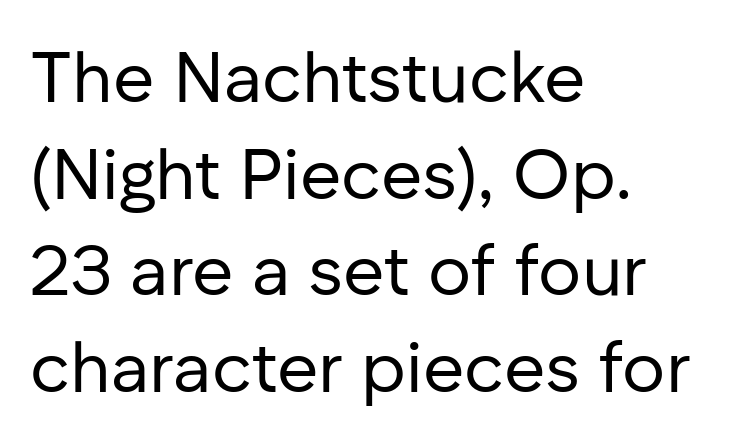
Lines of text with bare space underneath. Casual observation: everything's shoved over to the left. The lines sit at an ordinary, default distance from one another. You could not count columns in this text — the font is proportionally spaced. The weight tops out at a normal text grade. Is this a sans? Yes — the strokes have no serifs.
